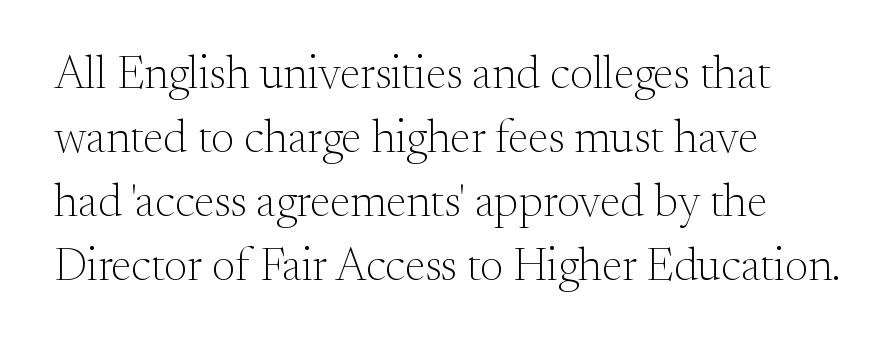
The image shows 46 px light serif type, upright; set left-aligned, normal line spacing (1.39x), normal letter spacing, not underlined; medium stroke contrast and a small x-height.
